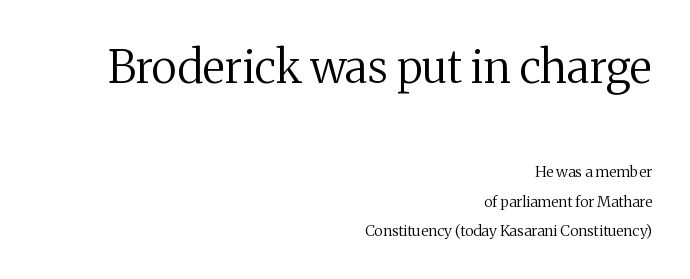
The first block has been scaled up relative to the second. Do the characters align in a grid? No, the font is proportional. These lines were composed using upright roman letters. Nothing unusual about the tracking: characters are spaced as the font intends. Teacher's note: observe the even right margin — that is flush-right alignment.
